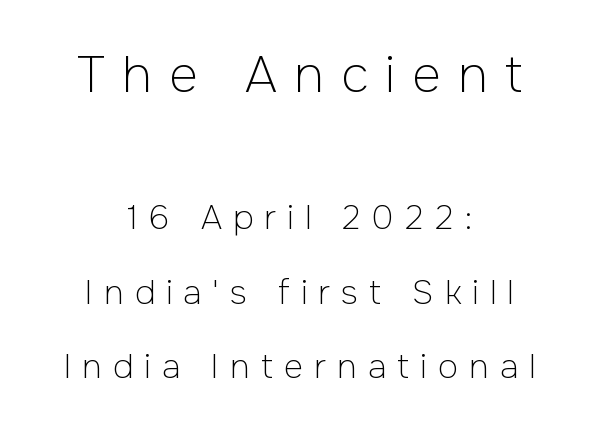
Stem width sits at or under what a default text font uses. This rendering employs a face without finishing strokes, i.e., a sans-serif. The words here are not underlined. Teacher's note: observe the equal gaps on both sides — that is centered alignment. You could fit nearly another row in the gap between these rows.
